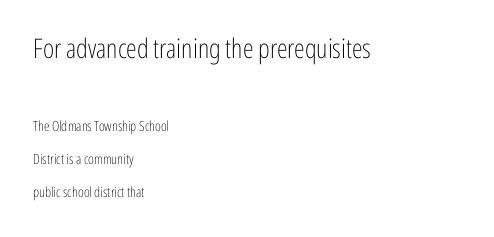
The image shows 27 px text type, upright; set left-aligned, loose line spacing (2.36x), normal letter spacing, not underlined; the first (top) block is 1.93x larger.
